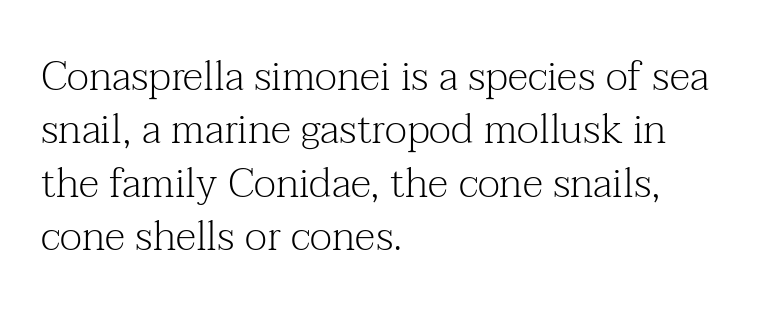
The image shows 41 px light serif type, upright; set left-aligned, normal line spacing (1.3x), normal letter spacing, not underlined; medium stroke contrast and a medium x-height.
